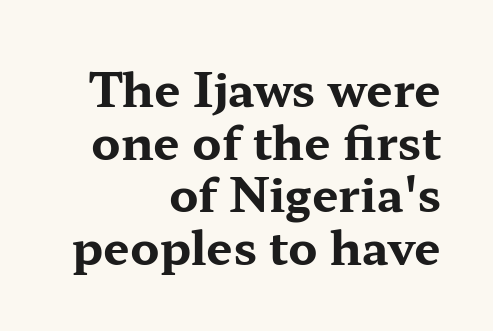
{"serif": "yes", "italic": "no", "bold": "yes", "weight": "bold", "width": "wide", "stroke_contrast": "medium", "x_height": "medium", "monospaced": "no", "underline": "no", "align": "right", "line_spacing": "tight", "line_spacing_ratio": 1.12, "letter_spacing": "normal", "letter_spacing_em": 0.0, "glyph_px": 47}
